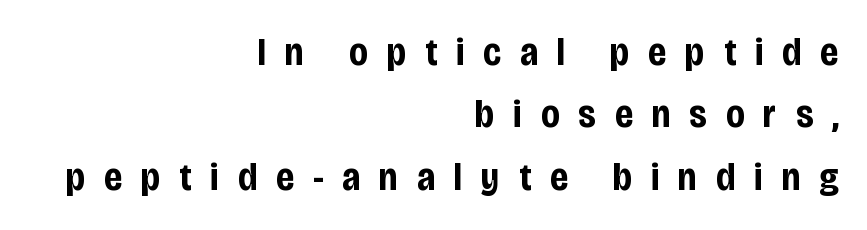
The image shows 38 px bold, condensed sans-serif type, upright; set right-aligned, normal line spacing (1.64x), unusually wide letter spacing (+0.5 em), not underlined; low stroke contrast and a large x-height.
